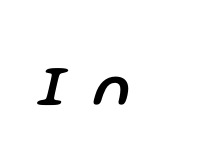
{"italic": "yes", "lean": "right", "slant_degrees": 13, "width": "normal", "stroke_contrast": "low", "x_height": "medium", "monospaced": "no", "underline": "no", "letter_spacing": "wide", "letter_spacing_em": 0.49, "glyph_px": 58}
